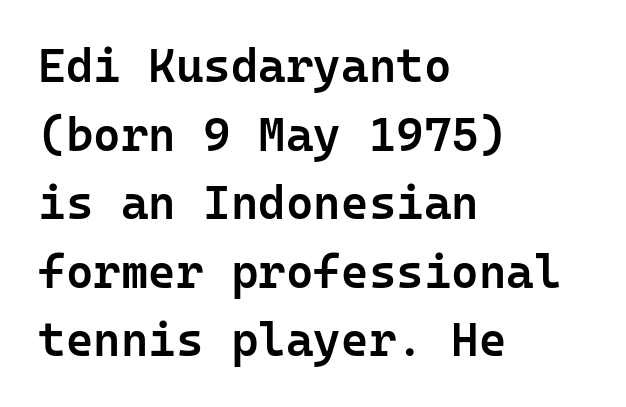
The image shows 47 px semibold sans-serif type, upright, monospaced; set left-aligned, normal line spacing (1.46x), normal letter spacing, not underlined; low stroke contrast and a medium x-height.
